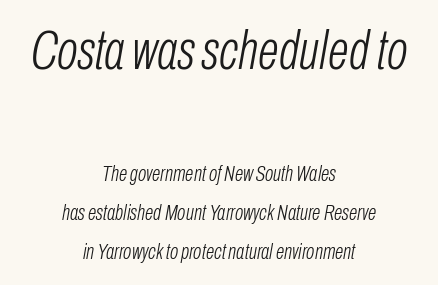
Q: Is the text bold? A: No.
Q: Is the text italic (slanted)? A: Yes, it leans right by about 10 degrees.
Q: Is the text underlined? A: No.
Q: How is the paragraph aligned? A: Centered.
Q: Is the spacing between letters normal or unusually wide? A: Normal.
Q: Which block of text is set in a larger size, the first (top) or the second (bottom)? A: The first (top) one.
Q: Width (condensed, normal, or wide)? A: Condensed.
Q: Stroke contrast? A: Low.
Q: x-height? A: Medium.
Q: Monospaced? A: No.
